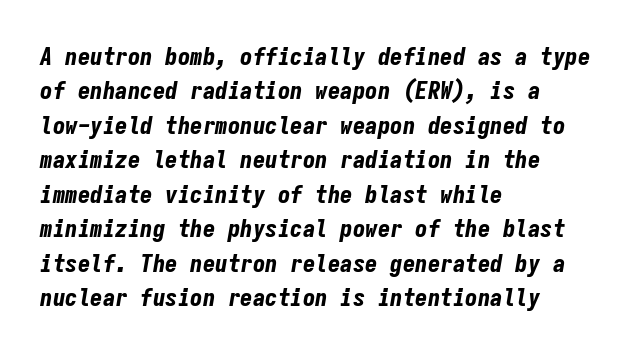
No extra tracking has been applied to these lines. Caption: bold face, heavy strokes. The rendering uses a moderate line-height, typical for paragraphs. The foot of each line stays bare and open. Casual observation: everything's shoved over to the left. Compared with ordinary roman type, these characters are visibly tilted.
